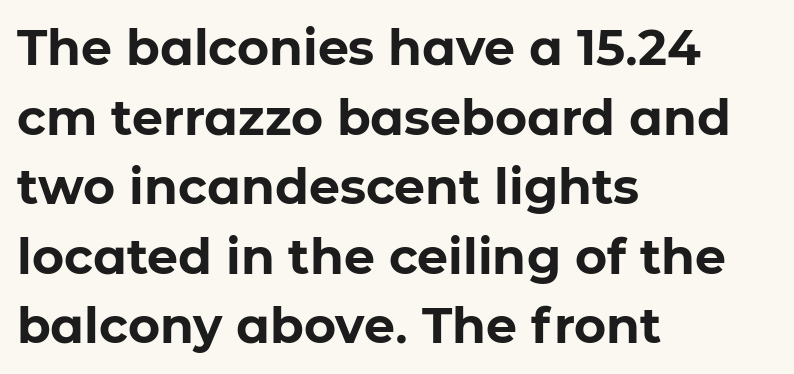
{"serif": "no", "italic": "no", "bold": "yes", "weight": "bold", "width": "normal", "stroke_contrast": "low", "x_height": "medium", "monospaced": "no", "underline": "no", "align": "left", "line_spacing": "normal", "line_spacing_ratio": 1.42, "letter_spacing": "normal", "letter_spacing_em": 0.0, "glyph_px": 49}
